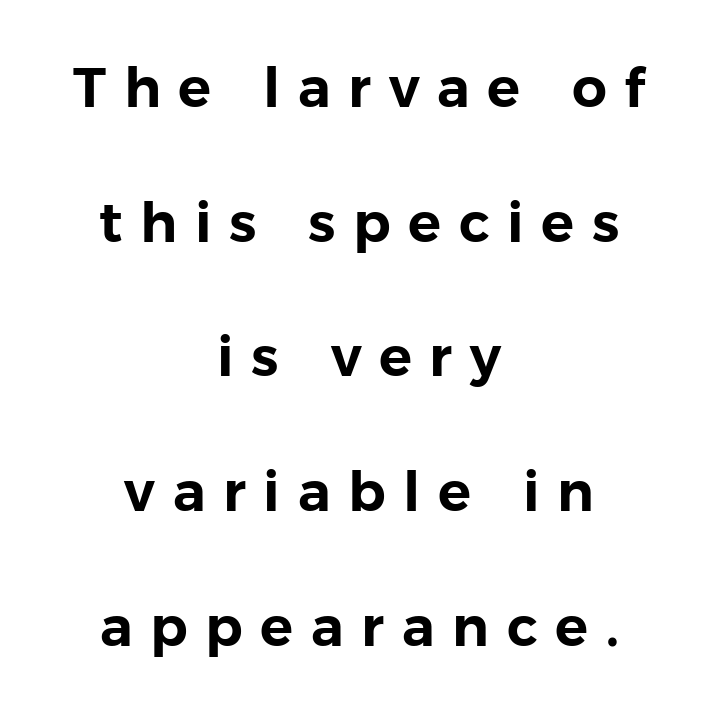
Q: Is the text italic (slanted)? A: No, it is upright.
Q: Is the typeface a serif or a sans-serif typeface? A: Sans-serif.
Q: Is the text underlined? A: No.
Q: How is the paragraph aligned? A: Centered.
Q: Is the spacing between letters normal or unusually wide? A: Unusually wide.
Q: Is the spacing between lines tight, normal or loose? A: Loose.
Q: Width (condensed, normal, or wide)? A: Normal.
Q: Stroke contrast? A: Low.
Q: x-height? A: Medium.
Q: Monospaced? A: No.
